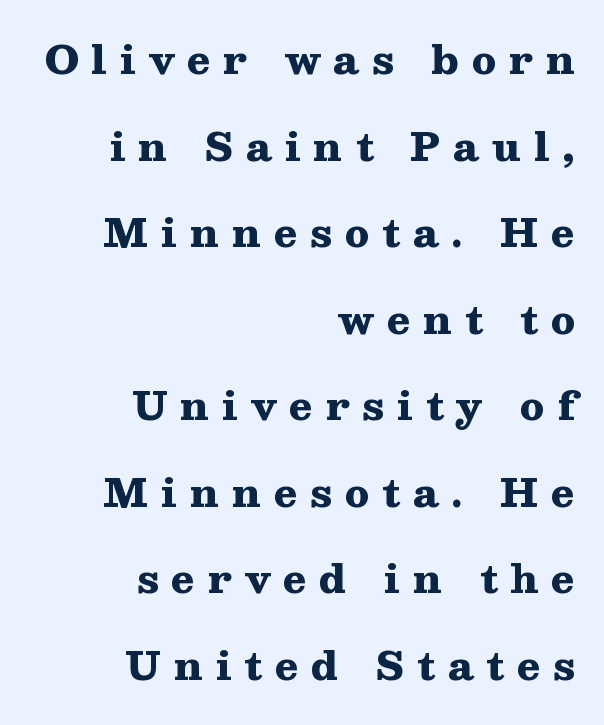
Decoration check: the copy has no underline. Compared with typical body copy, the letter spacing here is much looser. This is heavy type, rendered in bold. Each letter's strokes conclude with small projecting serifs. The lines in this sample share a right terminus and differ only in where they begin. Regarding leading, the lines here are spaced well apart.
